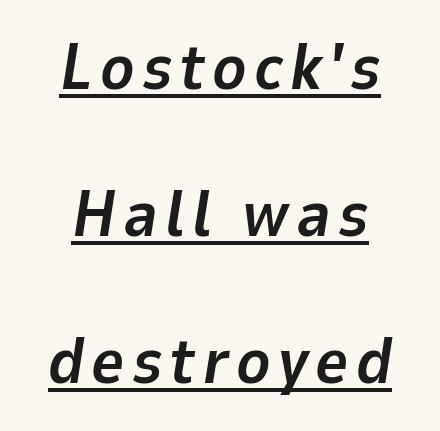
The image shows 64 px bold type, italic (leaning right); set centered, loose line spacing (2.3x), underlined; low stroke contrast and a medium x-height.
